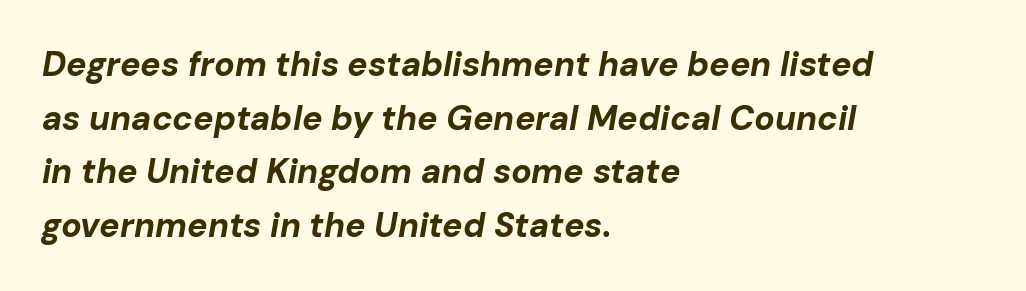
Visually the block forms a straight wall on the left and a jagged coastline on the right. Thick stems and heavy bowls — unmistakably bold. Letter spacing: default. The passage shown stacks its lines at a standard gap. Do the characters align in a grid? No, the font is proportional. Only glyphs here, with clear space below each row.
